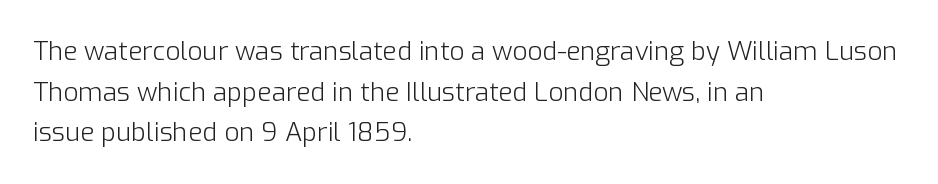
{"italic": "no", "bold": "no", "underline": "no", "align": "left", "line_spacing": "normal", "line_spacing_ratio": 1.56, "letter_spacing": "normal", "letter_spacing_em": 0.0, "glyph_px": 26}
